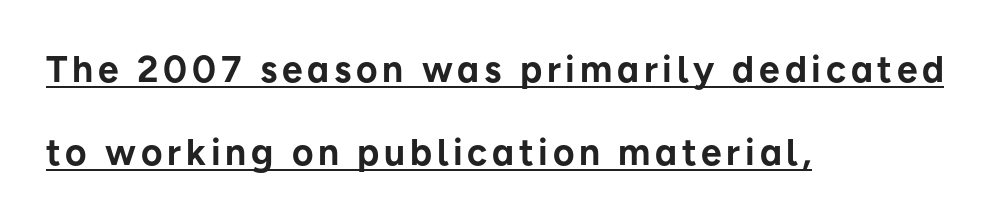
{"serif": "no", "italic": "no", "bold": "yes", "weight": "bold", "width": "normal", "stroke_contrast": "low", "x_height": "medium", "monospaced": "no", "underline": "yes", "align": "left", "line_spacing": "loose", "line_spacing_ratio": 2.25, "glyph_px": 37}
